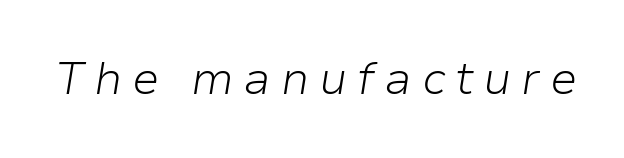
The image shows 46 px light type, italic (leaning right); set unusually wide letter spacing (+0.21 em), not underlined; low stroke contrast and a medium x-height.
